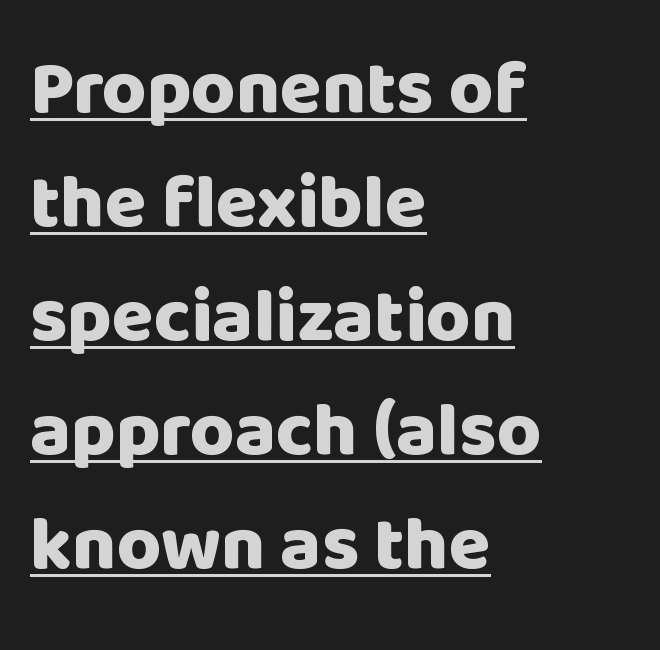
The image shows 76 px heavy sans-serif type, upright; set left-aligned, normal line spacing (1.5x), normal letter spacing, underlined; low stroke contrast and a large x-height.
